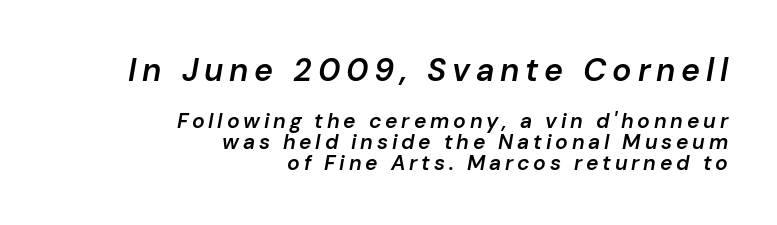
The image shows 32 px semibold type, italic (leaning right); set right-aligned, tight line spacing (1.0x), not underlined; the first (top) block is 1.52x larger; low stroke contrast and a medium x-height.
